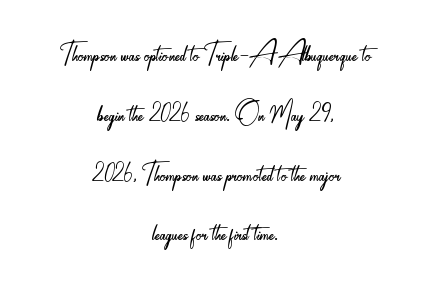
The image shows 36 px light, condensed sans-serif type; set centered, normal line spacing (1.66x), normal letter spacing, not underlined; low stroke contrast and a small x-height.
